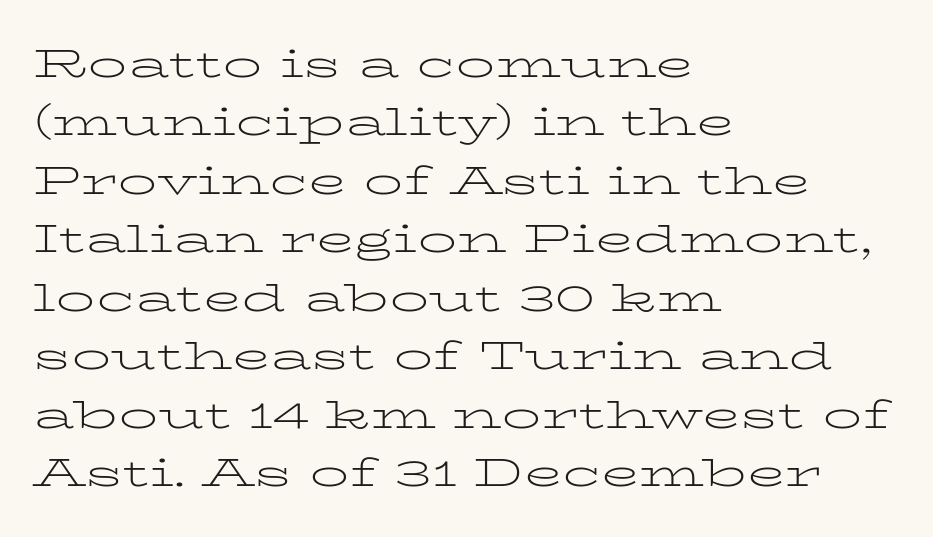
The image shows 39 px light, wide serif type, upright; set left-aligned, normal line spacing (1.5x), normal letter spacing, not underlined; low stroke contrast and a medium x-height.
